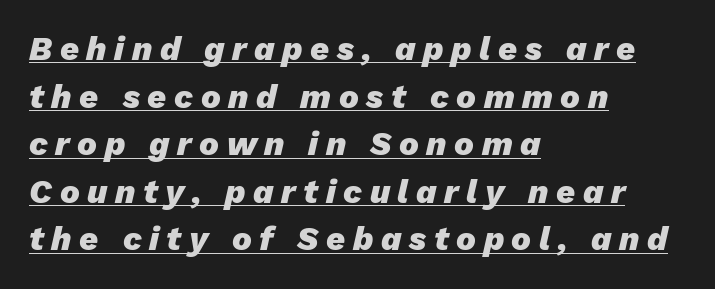
Does the leading feel generous? No, just average. Do the characters align in a grid? No, the font is proportional. Plenty of ink on the page — the face is bold. Casual observation: everything's shoved over to the left.
